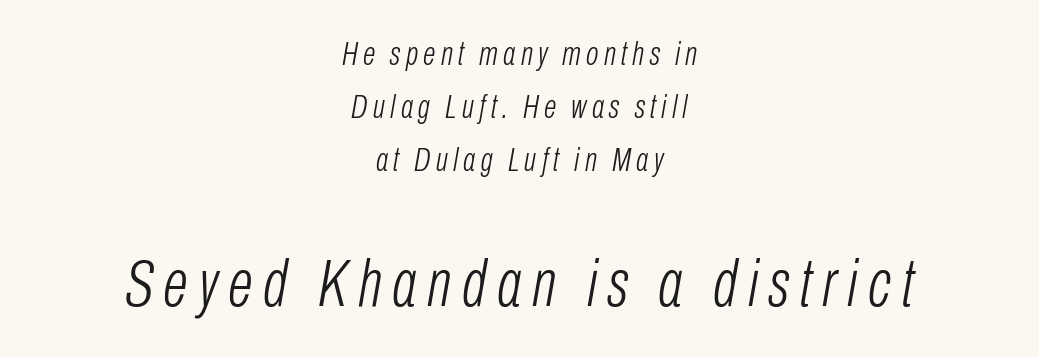
The image shows 66 px light, condensed type, italic (leaning right); set centered, normal line spacing (1.61x), not underlined; the second (bottom) block is 2.0x larger; low stroke contrast and a medium x-height.
